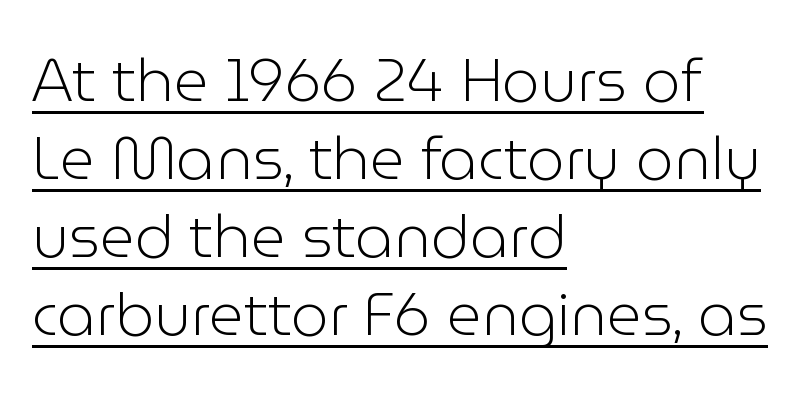
{"serif": "no", "italic": "no", "bold": "no", "weight": "light", "width": "normal", "stroke_contrast": "low", "x_height": "medium", "monospaced": "no", "underline": "yes", "align": "left", "line_spacing": "normal", "line_spacing_ratio": 1.3, "letter_spacing": "normal", "letter_spacing_em": 0.0, "glyph_px": 60}
